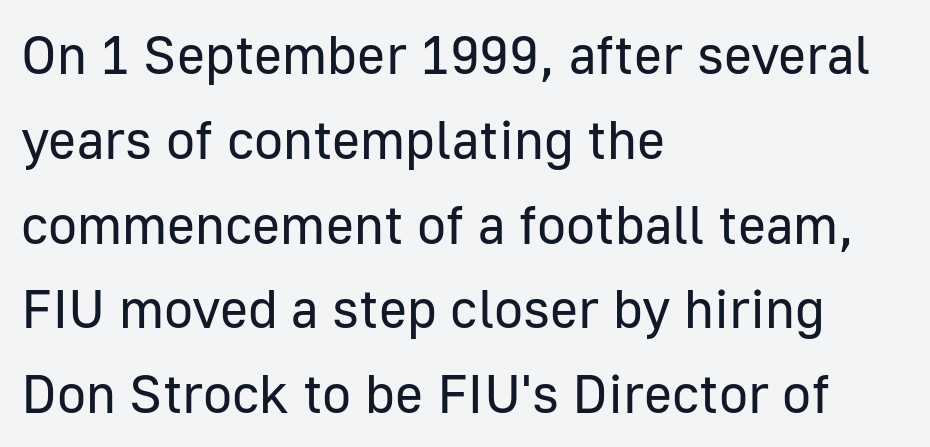
The characters are drawn with everyday or finer stroke widths. The glyphs in this specimen are sans serif. This sample uses an upright cut, with every glyph sitting square on the baseline. Character widths vary here, with narrow letters taking less room than wide ones.
